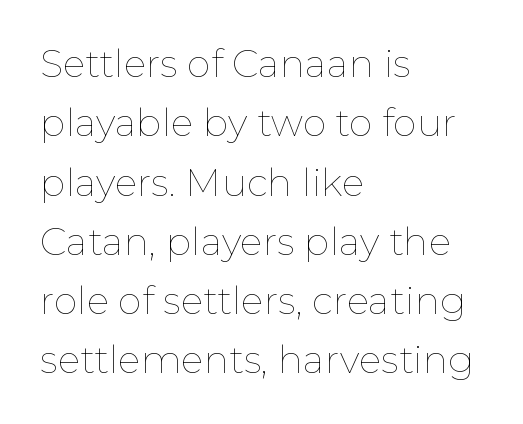
The image shows 38 px thin type, upright; set left-aligned, normal line spacing (1.56x), normal letter spacing, not underlined; low stroke contrast and a medium x-height.
